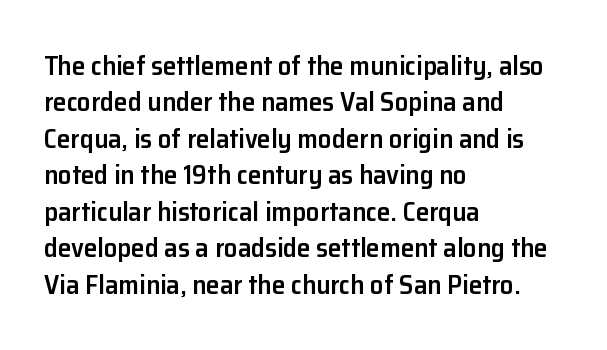
Q: Is the text bold? A: Semi-bold.
Q: Is the text italic (slanted)? A: No, it is upright.
Q: Is the text underlined? A: No.
Q: How is the paragraph aligned? A: Left-aligned.
Q: Is the spacing between letters normal or unusually wide? A: Normal.
Q: Is the spacing between lines tight, normal or loose? A: Normal.
